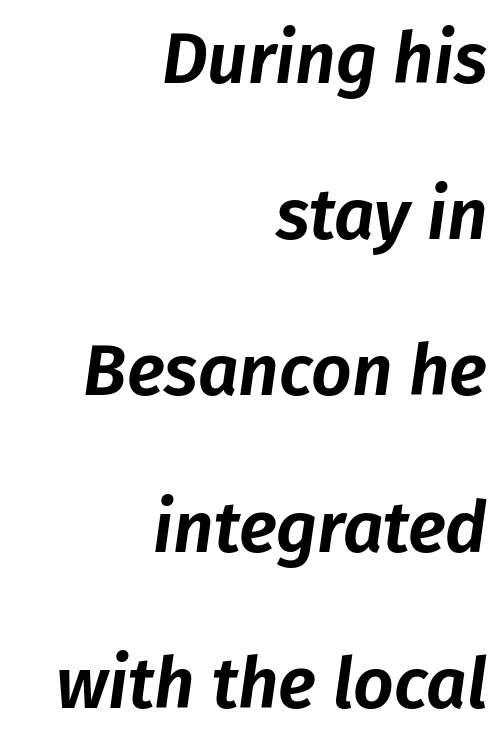
Would a proofreader flag this as italicized? Yes. No extra tracking has been applied to these lines. Leading is clearly above the norm, producing a sparse column. The strip under each line holds only bare page. The rendering uses natural spacing where letterforms have individual widths.
